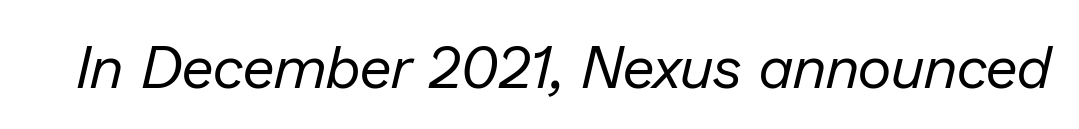
{"italic": "yes", "lean": "right", "slant_degrees": 13, "bold": "no", "weight": "regular", "width": "normal", "stroke_contrast": "low", "x_height": "medium", "monospaced": "no", "underline": "no", "letter_spacing": "normal", "letter_spacing_em": 0.0, "glyph_px": 59}
